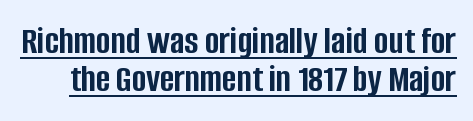
{"serif": "no", "italic": "no", "bold": "yes", "weight": "semibold", "width": "condensed", "stroke_contrast": "low", "x_height": "large", "monospaced": "no", "underline": "yes", "line_spacing": "tight", "line_spacing_ratio": 0.98, "letter_spacing": "normal", "letter_spacing_em": 0.0, "glyph_px": 39}
